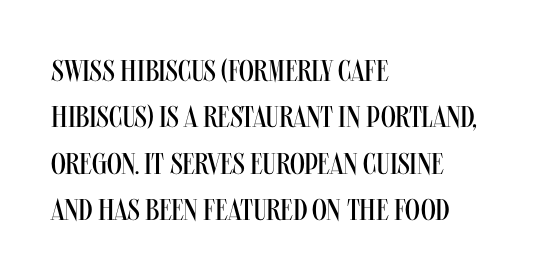
The letters sit at their default tracking, neither squeezed nor spread. The passage shown is not bold in any degree. How would I describe the line gaps? Plain and ordinary. These lines were composed using upright roman letters.
